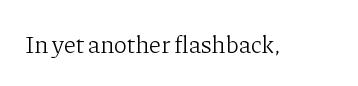
{"italic": "no", "bold": "no", "underline": "no", "letter_spacing": "normal", "letter_spacing_em": 0.0, "glyph_px": 25}
